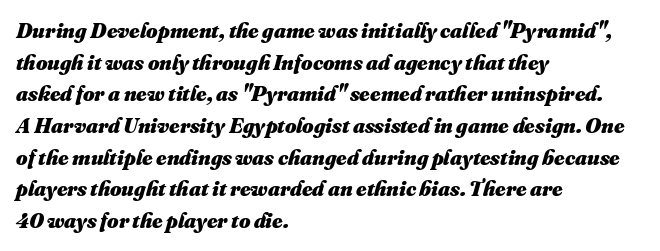
Q: Is the text bold? A: Yes.
Q: Is the text underlined? A: No.
Q: How is the paragraph aligned? A: Left-aligned.
Q: Is the spacing between letters normal or unusually wide? A: Normal.
Q: Is the spacing between lines tight, normal or loose? A: Normal.
